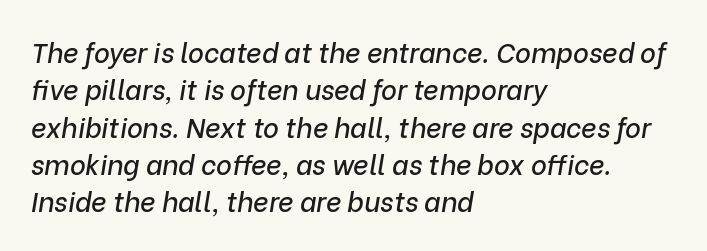
This rendering uses left alignment, leaving the right contour irregular. The zone under the glyphs is completely vacant. Rows of type keep a routine distance in the vertical direction. What stands out about the letter spacing? Nothing — it is the standard amount. You can tell it's italic because the verticals aren't actually vertical.
